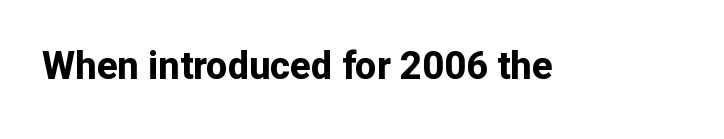
The text was rendered using a sans face with plain stroke endings. A typesetter would call this zero additional tracking. If you drew a line through each stem, it would be perfectly vertical. The rendering uses a bold face; every stroke is thick and dark. Descender tails drop into unmarked territory.
